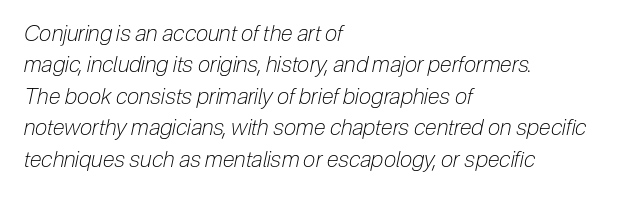
Tracking value appears to be zero — textbook default spacing. Alignment: flush left. The cut favours lightness, reaching ordinary text weight at its darkest. The area under the type is left untouched. The whole block is typeset with a tilt.
